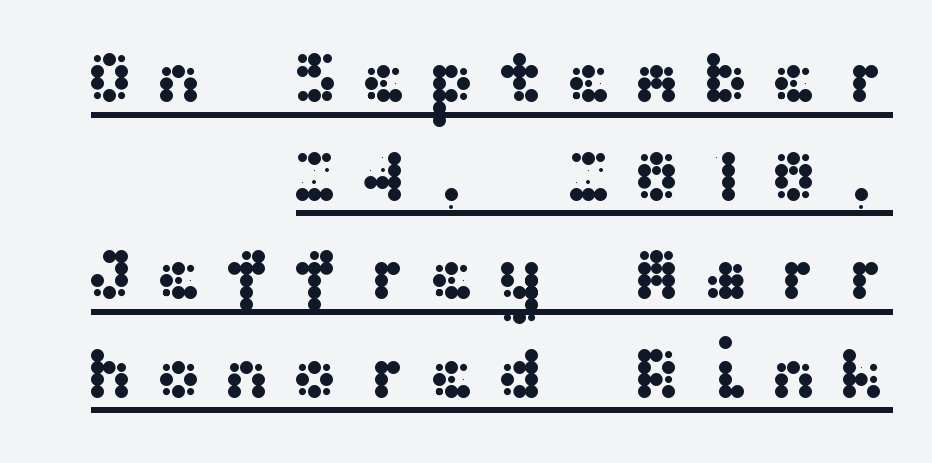
Q: Is the text italic (slanted)? A: No, it is upright.
Q: Is the typeface a serif or a sans-serif typeface? A: Sans-serif.
Q: Is the text underlined? A: Yes.
Q: How is the paragraph aligned? A: Right-aligned.
Q: Is the spacing between letters normal or unusually wide? A: Unusually wide.
Q: Is the spacing between lines tight, normal or loose? A: Normal.
Q: Width (condensed, normal, or wide)? A: Wide.
Q: Stroke contrast? A: Medium.
Q: x-height? A: Medium.
